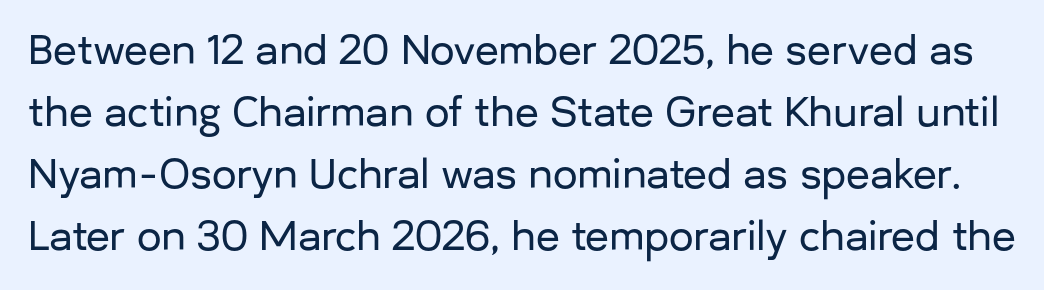
The image shows 39 px sans-serif type, upright; set normal line spacing (1.59x), normal letter spacing, not underlined; low stroke contrast and a medium x-height.
